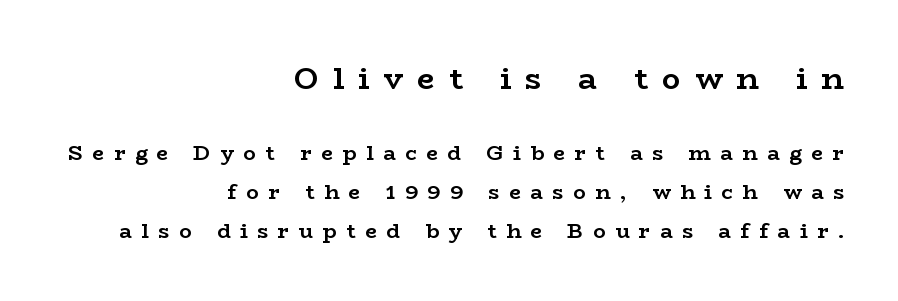
The image shows 31 px semibold, wide serif type, upright; set right-aligned, line spacing 1.85x, unusually wide letter spacing (+0.45 em), not underlined; the first (top) block is 1.48x larger; low stroke contrast and a medium x-height.
